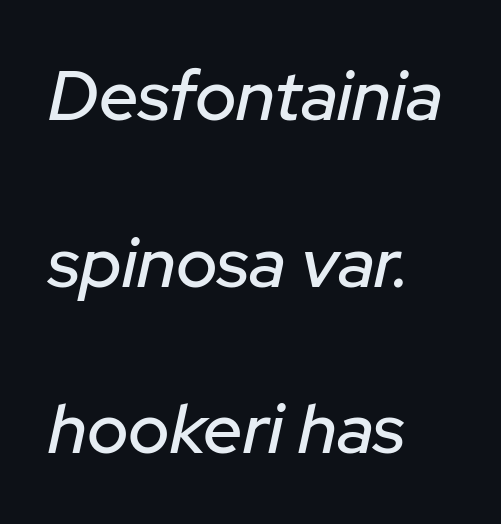
The passage is arranged the way most books set body copy — flush left. Honestly, the letter spacing is just normal — you wouldn't notice it. You could not count columns in this text — the font is proportionally spaced. The passage shown leans; its letterforms are oblique.
